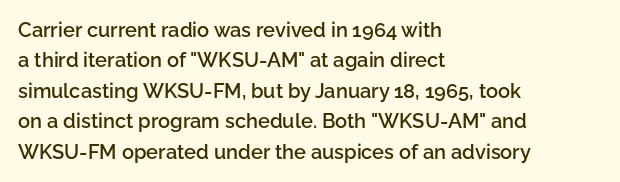
The image shows 20 px text type, upright; set left-aligned, normal line spacing (1.52x), normal letter spacing, not underlined.
